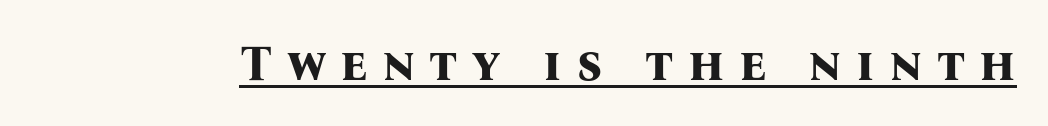
{"serif": "yes", "italic": "no", "bold": "yes", "weight": "bold", "width": "normal", "stroke_contrast": "medium", "x_height": "medium", "monospaced": "no", "underline": "yes", "letter_spacing": "wide", "letter_spacing_em": 0.28, "glyph_px": 51}
